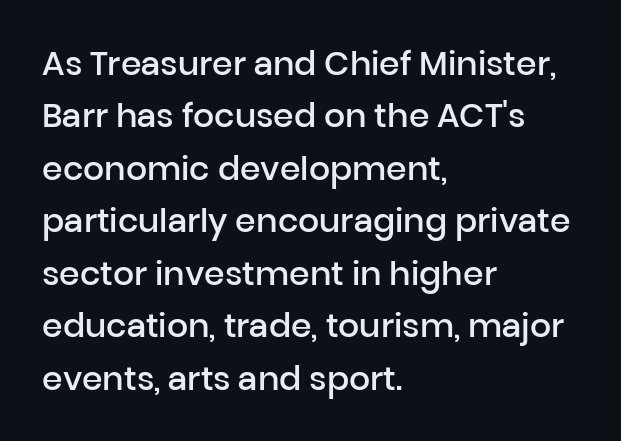
Compared with typical body copy, the letter spacing here is the same. Do the letters lean? They stand straight. Each line starts at the same left margin while the right side varies. Underlining? Definitely not there. A sans-serif font was chosen for this passage.
